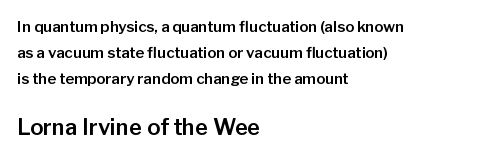
Q: Is the text italic (slanted)? A: No, it is upright.
Q: Is the text underlined? A: No.
Q: How is the paragraph aligned? A: Left-aligned.
Q: Is the spacing between letters normal or unusually wide? A: Normal.
Q: Which block of text is set in a larger size, the first (top) or the second (bottom)? A: The second (bottom) one.
